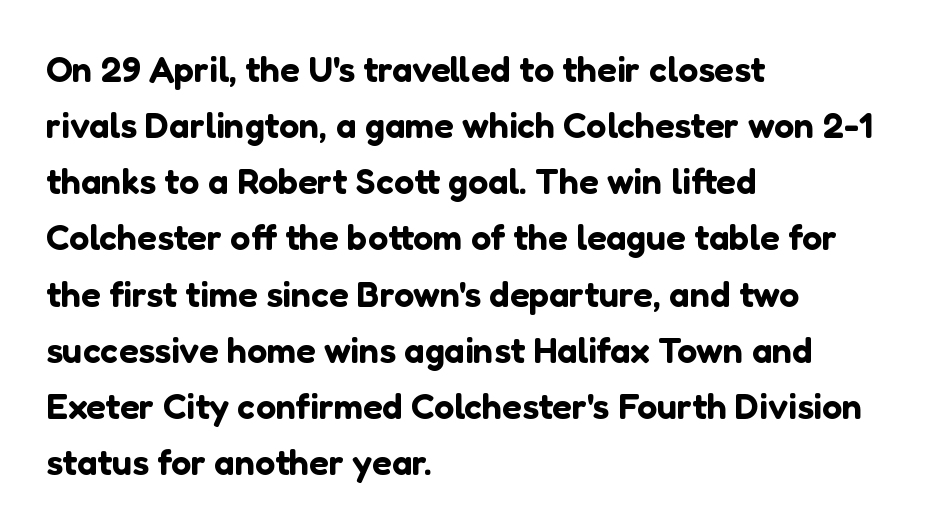
The specimen omits any rule beneath the text block's lines. Standard letterfit; no display-style spreading of the glyphs. Unlike italic type, these characters show no tilt at all. A typesetter would call this proportional, since set widths differ per character. Rows of type keep a routine distance in the vertical direction. Is the block centered? No — it sits flush against the left margin.
